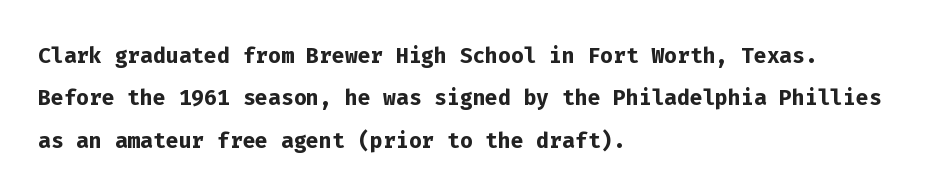
Q: Is the text bold? A: Yes.
Q: Is the text italic (slanted)? A: No, it is upright.
Q: Is the typeface a serif or a sans-serif typeface? A: Sans-serif.
Q: Is the text underlined? A: No.
Q: How is the paragraph aligned? A: Left-aligned.
Q: Is the spacing between letters normal or unusually wide? A: Normal.
Q: Is the spacing between lines tight, normal or loose? A: Normal.
Q: Width (condensed, normal, or wide)? A: Normal.
Q: Stroke contrast? A: Low.
Q: x-height? A: Medium.
Q: Monospaced? A: Yes.
